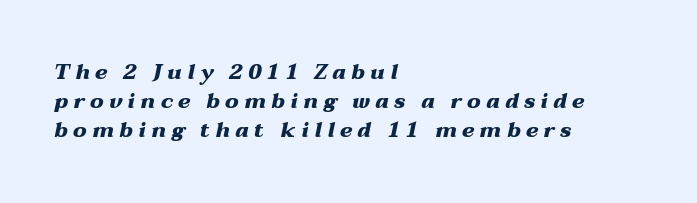
The rendering uses a bold face; every stroke is thick and dark. Horizontal bands of white between lines are of average thickness. The glyphs look as if they've been sheared to an angle. Loose tracking; the words dissolve into strings of separated letters.
